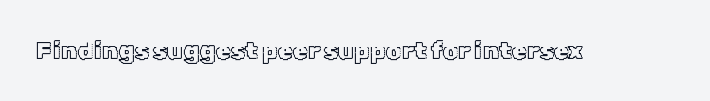
The image shows 24 px text type, upright; set normal letter spacing, not underlined.
